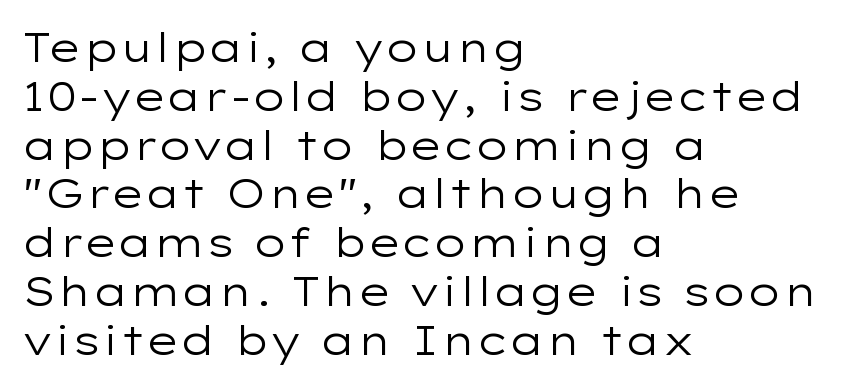
Posture: straight, roman, zero tilt. The setting favours the left margin, as ordinary paragraphs usually do. The strip under each line holds only bare page. Check where the strokes stop: nothing finishes them off — pure sans.
